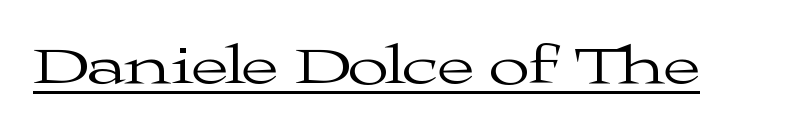
The weight tops out at a normal text grade. If you drew a line through each stem, it would be perfectly vertical. Serifs: yes, visible at the terminals of the letterforms. The gaps between neighbouring characters are ordinary and unremarkable.
